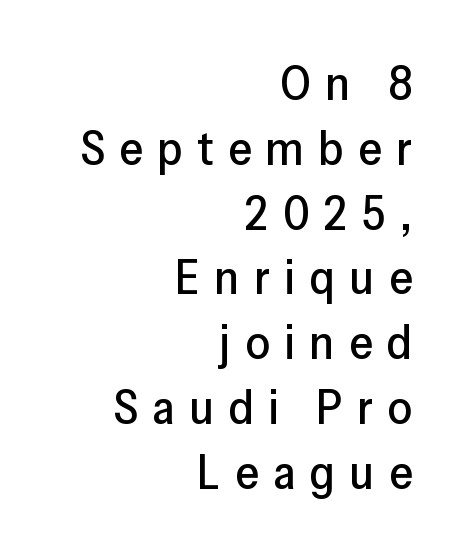
Q: Is the text italic (slanted)? A: No, it is upright.
Q: Is the typeface a serif or a sans-serif typeface? A: Sans-serif.
Q: Is the text underlined? A: No.
Q: How is the paragraph aligned? A: Right-aligned.
Q: Is the spacing between letters normal or unusually wide? A: Unusually wide.
Q: Is the spacing between lines tight, normal or loose? A: Normal.
Q: Width (condensed, normal, or wide)? A: Normal.
Q: Stroke contrast? A: Low.
Q: x-height? A: Medium.
Q: Monospaced? A: No.
